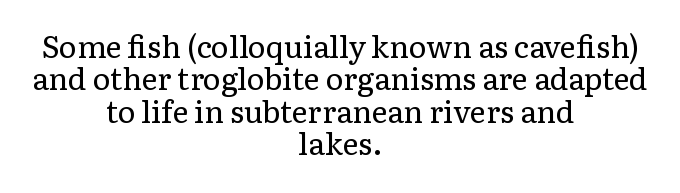
The image shows 30 px regular-weight serif type, upright; set centered, tight line spacing (1.08x), normal letter spacing, not underlined; low stroke contrast and a medium x-height.
